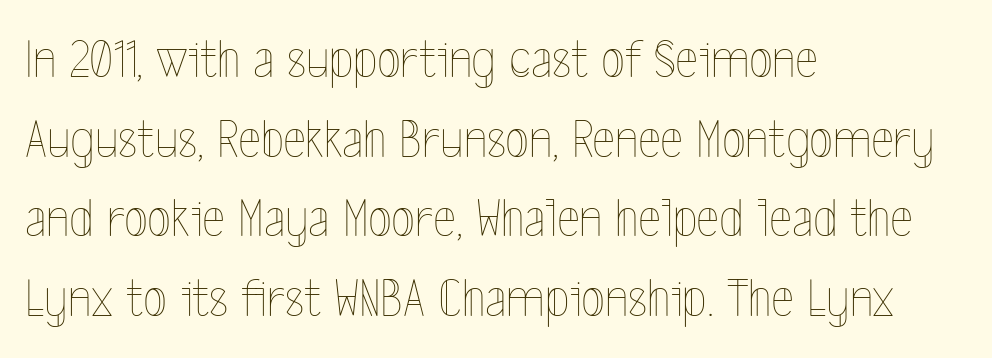
{"italic": "no", "bold": "no", "weight": "thin", "width": "condensed", "x_height": "medium", "monospaced": "no", "underline": "no", "align": "left", "line_spacing": "normal", "line_spacing_ratio": 1.45, "letter_spacing": "normal", "letter_spacing_em": 0.0, "glyph_px": 55}
